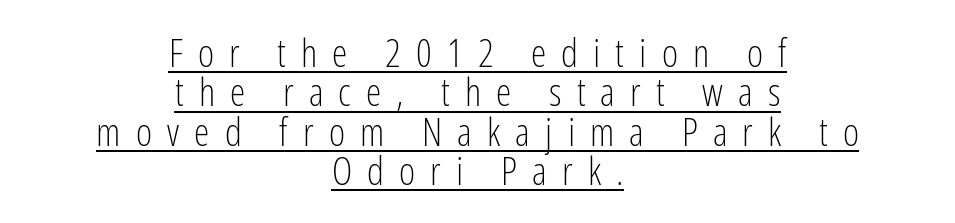
This reads as an unemphasized weight, regular at the heaviest. Nothing sits at the stroke ends, so this counts as sans-serif. Inter-character spacing is expanded well beyond the font's built-in metrics. The face used here is proportionally spaced, like ordinary book or web type. Casual observation: everything's sitting right in the middle.
